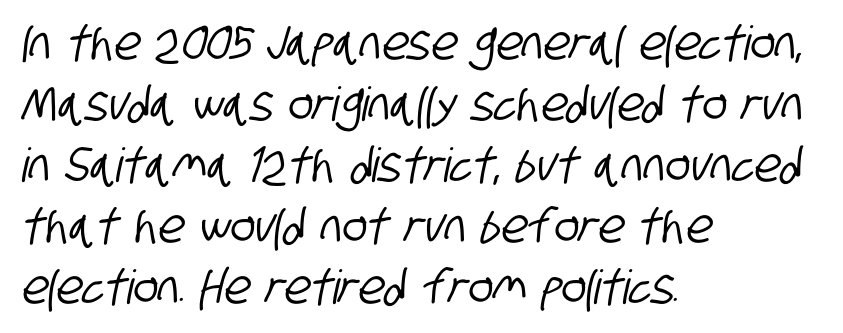
Q: Is the typeface a serif or a sans-serif typeface? A: Sans-serif.
Q: Is the text underlined? A: No.
Q: How is the paragraph aligned? A: Left-aligned.
Q: Is the spacing between letters normal or unusually wide? A: Normal.
Q: Is the spacing between lines tight, normal or loose? A: Normal.
Q: Width (condensed, normal, or wide)? A: Condensed.
Q: Stroke contrast? A: Low.
Q: x-height? A: Large.
Q: Monospaced? A: No.
